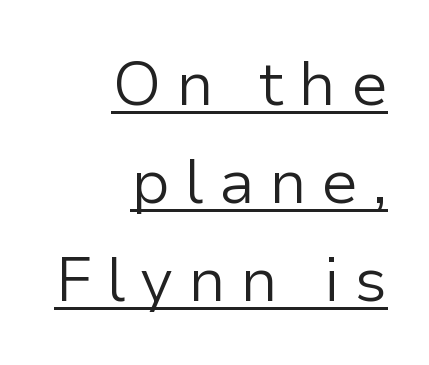
Q: Is the text bold? A: No.
Q: Is the text italic (slanted)? A: No, it is upright.
Q: Is the typeface a serif or a sans-serif typeface? A: Sans-serif.
Q: Is the text underlined? A: Yes.
Q: How is the paragraph aligned? A: Right-aligned.
Q: Is the spacing between letters normal or unusually wide? A: Unusually wide.
Q: Is the spacing between lines tight, normal or loose? A: Normal.
Q: Width (condensed, normal, or wide)? A: Normal.
Q: Stroke contrast? A: Low.
Q: x-height? A: Medium.
Q: Monospaced? A: No.
